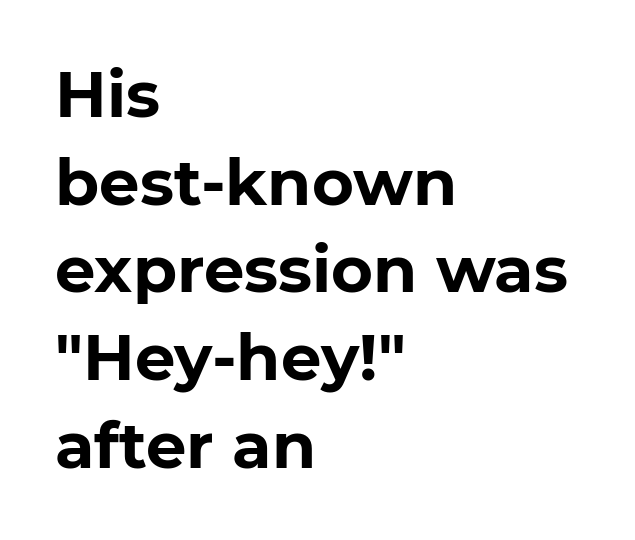
The image shows 64 px bold sans-serif type; set left-aligned, normal line spacing (1.37x), normal letter spacing, not underlined; low stroke contrast and a medium x-height.
